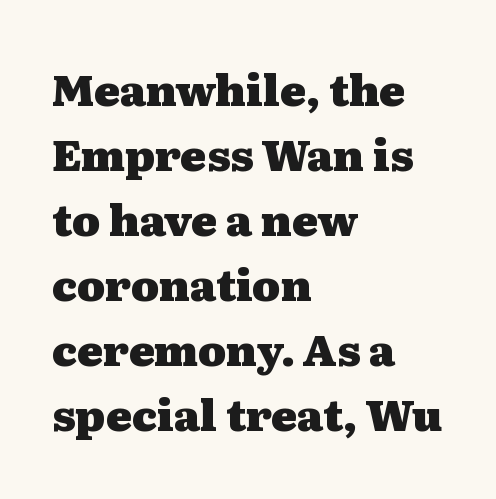
Serifs: yes, visible at the terminals of the letterforms. Here the designer chose a conventional face with non-uniform glyph widths. Is the block centered? No — it sits flush against the left margin. Does the lettering tilt? It doesn't — this is upright. This sample keeps an unexceptional amount of space between lines.
